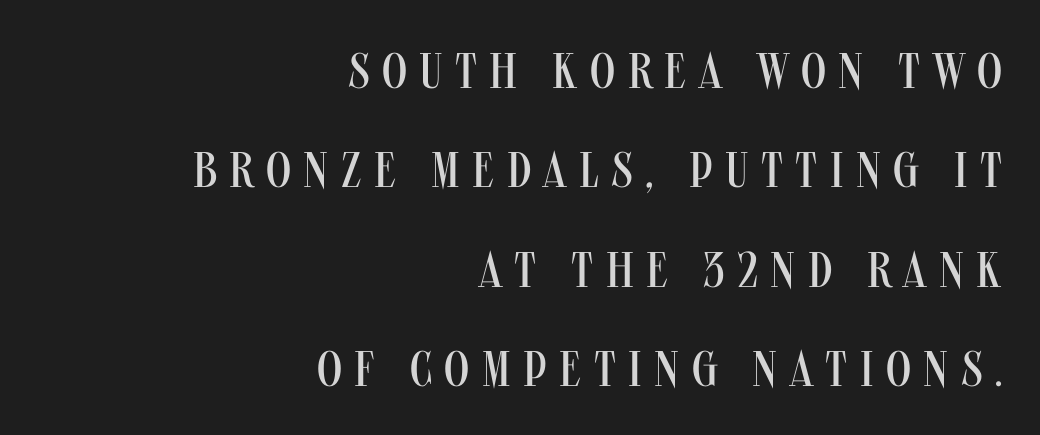
The image shows 50 px regular-weight, condensed sans-serif type, upright; set right-aligned, loose line spacing (1.99x), unusually wide letter spacing (+0.25 em), not underlined; medium stroke contrast and a large x-height.
